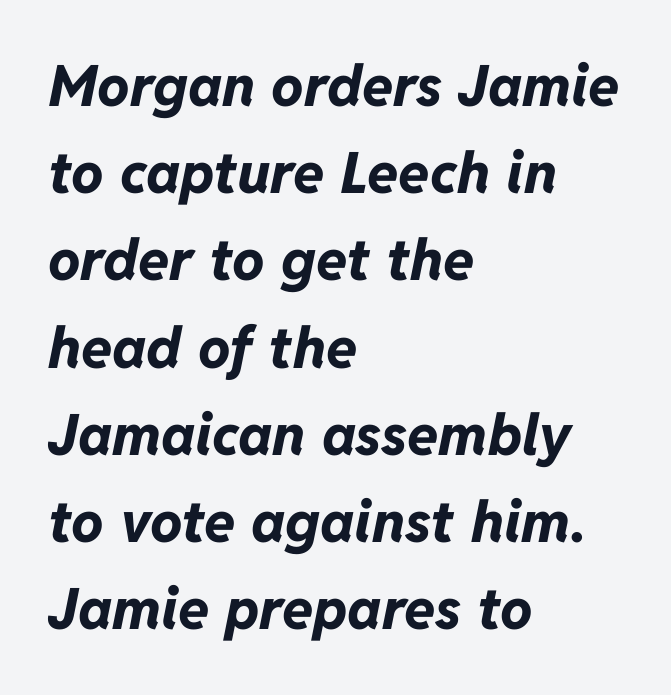
Q: Is the text bold? A: Yes.
Q: Is the text italic (slanted)? A: Yes, it leans right by about 11 degrees.
Q: Is the text underlined? A: No.
Q: How is the paragraph aligned? A: Left-aligned.
Q: Is the spacing between letters normal or unusually wide? A: Normal.
Q: Is the spacing between lines tight, normal or loose? A: Normal.
Q: Width (condensed, normal, or wide)? A: Normal.
Q: Stroke contrast? A: Low.
Q: x-height? A: Medium.
Q: Monospaced? A: No.
